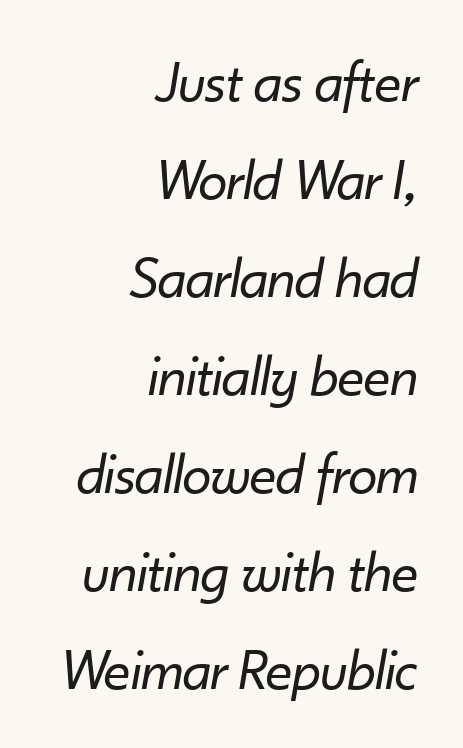
{"italic": "yes", "lean": "right", "slant_degrees": 10, "bold": "no", "weight": "regular", "width": "normal", "stroke_contrast": "low", "x_height": "small", "monospaced": "no", "underline": "no", "align": "right", "line_spacing": "normal", "line_spacing_ratio": 1.66, "letter_spacing": "normal", "letter_spacing_em": 0.0, "glyph_px": 59}
